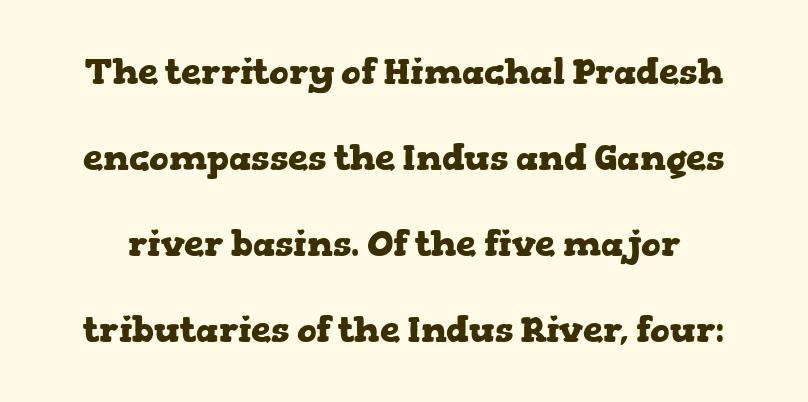
Q: Is the text bold? A: Yes.
Q: Is the text italic (slanted)? A: No, it is upright.
Q: Is the typeface a serif or a sans-serif typeface? A: Serif.
Q: Is the text underlined? A: No.
Q: Is the spacing between letters normal or unusually wide? A: Normal.
Q: Is the spacing between lines tight, normal or loose? A: Loose.
Q: Width (condensed, normal, or wide)? A: Wide.
Q: Stroke contrast? A: Low.
Q: x-height? A: Medium.
Q: Monospaced? A: No.
